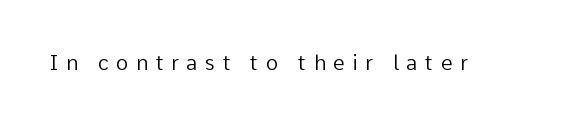
Each stroke keeps to a modest, everyday thickness or less. The letters stand upright; this is a roman face. The tracking reads as deliberately expanded to a designer's eye. Each row of text sits above clean, open space.
